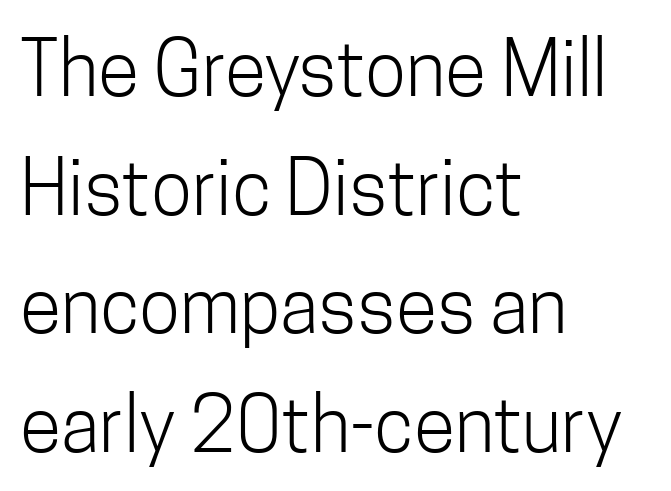
Q: Is the text bold? A: No.
Q: Is the text italic (slanted)? A: No, it is upright.
Q: Is the typeface a serif or a sans-serif typeface? A: Sans-serif.
Q: Is the text underlined? A: No.
Q: How is the paragraph aligned? A: Left-aligned.
Q: Is the spacing between letters normal or unusually wide? A: Normal.
Q: Is the spacing between lines tight, normal or loose? A: Normal.
Q: Width (condensed, normal, or wide)? A: Condensed.
Q: Stroke contrast? A: Low.
Q: x-height? A: Medium.
Q: Monospaced? A: No.
